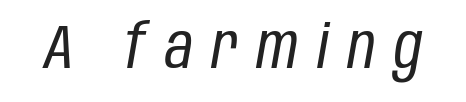
Stems here are at most as thick as an everyday book face. Tracking value appears strongly positive — letters spread wide. The text carries the slant typical of an italic or oblique font. Spacing verdict: proportional, widths tailored to each character. Descenders are the only things crossing below the line.
